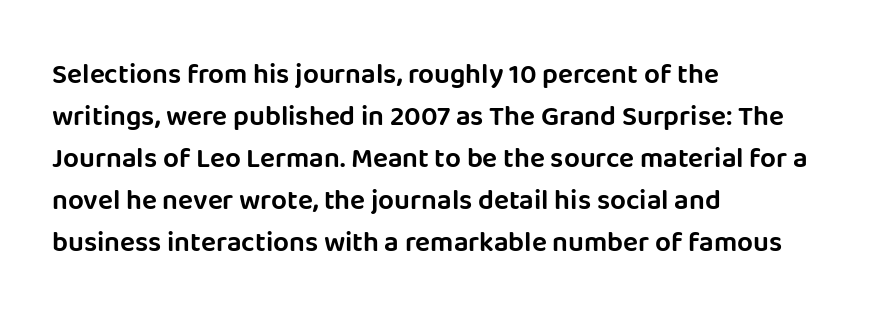
Line spacing here is normal. This rendering leaves character spacing at its baseline value. Casual observation: everything's shoved over to the left. Designer's note — italics off, roman on. Any mark beneath the type? The region is blank. A typesetter would call this proportional, since set widths differ per character.
